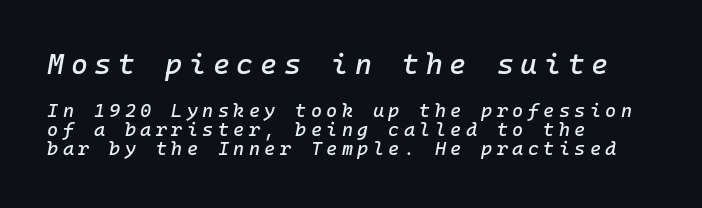
Underlining? Definitely not there. Short and long lines alike share a common starting point at left. The tracking reads as deliberately expanded to a designer's eye. The text carries the slant typical of an italic or oblique font.
